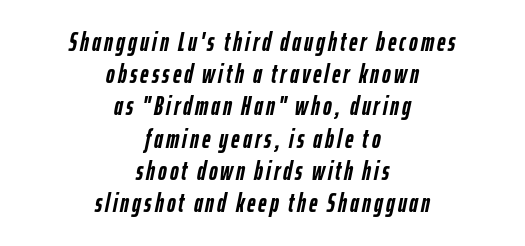
Q: Is the text bold? A: Yes.
Q: Is the text italic (slanted)? A: Yes, it leans right by about 12 degrees.
Q: Is the text underlined? A: No.
Q: How is the paragraph aligned? A: Centered.
